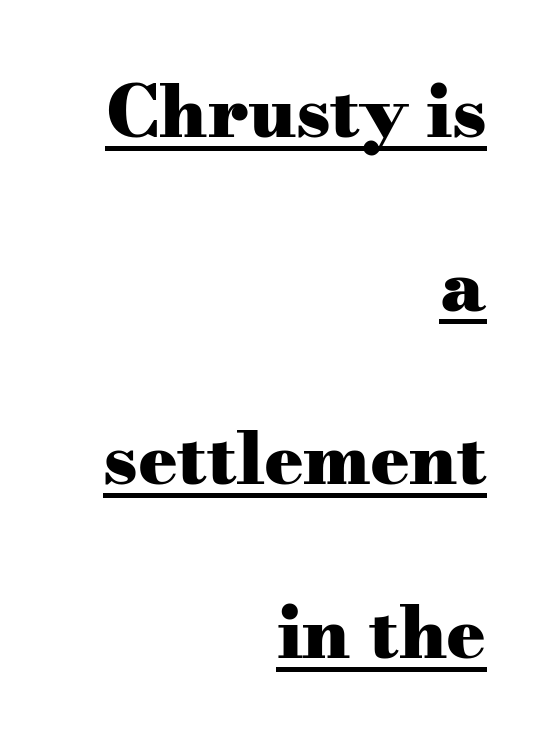
{"serif": "yes", "italic": "no", "bold": "yes", "weight": "heavy", "width": "wide", "stroke_contrast": "medium", "x_height": "small", "monospaced": "no", "underline": "yes", "align": "right", "line_spacing": "loose", "line_spacing_ratio": 2.38, "letter_spacing": "normal", "letter_spacing_em": 0.0, "glyph_px": 73}
